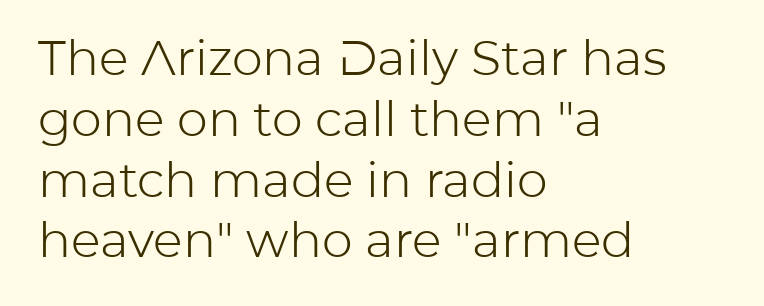
{"serif": "no", "italic": "no", "bold": "no", "weight": "light", "width": "normal", "stroke_contrast": "low", "x_height": "medium", "monospaced": "no", "underline": "no", "align": "left", "line_spacing_ratio": 1.24, "letter_spacing": "normal", "letter_spacing_em": 0.0, "glyph_px": 49}
